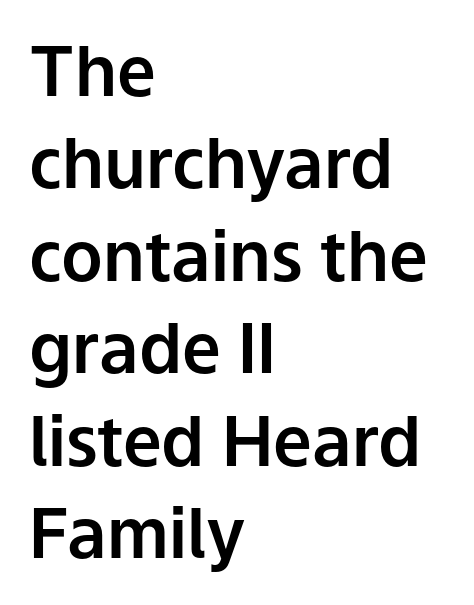
The image shows 69 px sans-serif type, upright; set left-aligned, normal line spacing (1.34x), normal letter spacing, not underlined; low stroke contrast and a medium x-height.
